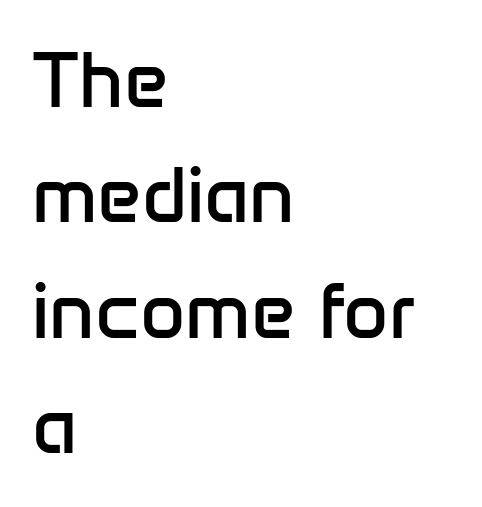
Q: Is the text bold? A: No.
Q: Is the text italic (slanted)? A: No, it is upright.
Q: Is the typeface a serif or a sans-serif typeface? A: Sans-serif.
Q: Is the text underlined? A: No.
Q: How is the paragraph aligned? A: Left-aligned.
Q: Is the spacing between letters normal or unusually wide? A: Normal.
Q: Is the spacing between lines tight, normal or loose? A: Normal.
Q: Width (condensed, normal, or wide)? A: Normal.
Q: Stroke contrast? A: Low.
Q: x-height? A: Medium.
Q: Monospaced? A: No.
